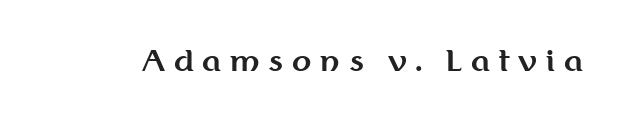
Q: Is the text bold? A: Yes.
Q: Is the text italic (slanted)? A: No, it is upright.
Q: Is the typeface a serif or a sans-serif typeface? A: Sans-serif.
Q: Is the text underlined? A: No.
Q: Is the spacing between letters normal or unusually wide? A: Unusually wide.
Q: Width (condensed, normal, or wide)? A: Normal.
Q: Stroke contrast? A: Medium.
Q: x-height? A: Medium.
Q: Monospaced? A: No.
